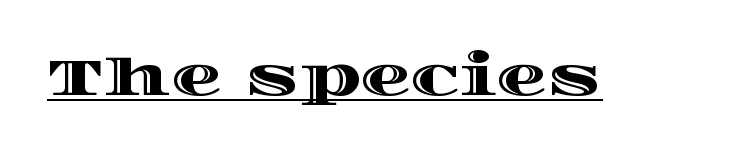
Q: Is the text italic (slanted)? A: No, it is upright.
Q: Is the text underlined? A: Yes.
Q: Is the spacing between letters normal or unusually wide? A: Normal.
Q: Width (condensed, normal, or wide)? A: Wide.
Q: x-height? A: Large.
Q: Monospaced? A: No.
